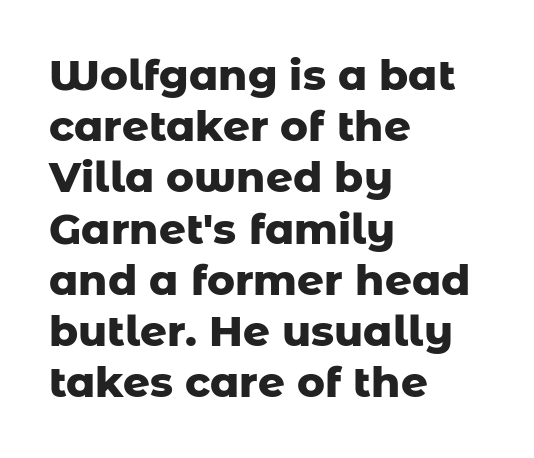
{"serif": "no", "italic": "no", "bold": "yes", "weight": "heavy", "width": "normal", "stroke_contrast": "low", "x_height": "medium", "monospaced": "no", "underline": "no", "align": "left", "line_spacing_ratio": 1.22, "letter_spacing": "normal", "letter_spacing_em": 0.0, "glyph_px": 42}
